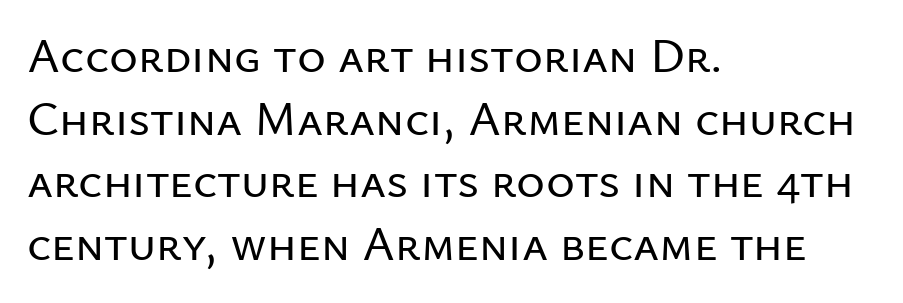
The passage shown is typeset with a sans-serif family. The foot of each line stays bare and open. Character widths vary here, with narrow letters taking less room than wide ones. The lettering holds an erect, upright posture throughout. Honestly, the letter spacing is just normal — you wouldn't notice it.
